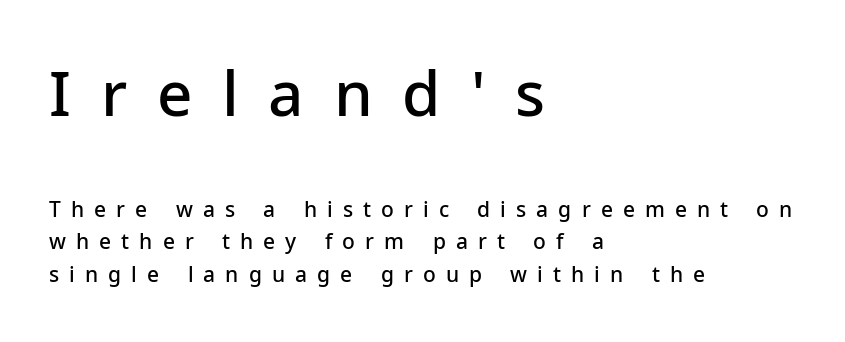
{"serif": "no", "italic": "no", "bold": "semi", "weight": "semibold", "width": "normal", "stroke_contrast": "low", "x_height": "medium", "monospaced": "no", "underline": "no", "align": "left", "line_spacing": "normal", "line_spacing_ratio": 1.54, "letter_spacing": "wide", "letter_spacing_em": 0.48, "larger_block": "first", "size_ratio": 2.95, "glyph_px": 62}
